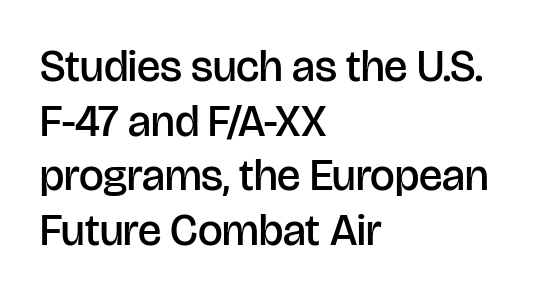
The image shows 44 px semibold sans-serif type, upright; set left-aligned, line spacing 1.24x, normal letter spacing, not underlined; low stroke contrast and a large x-height.
